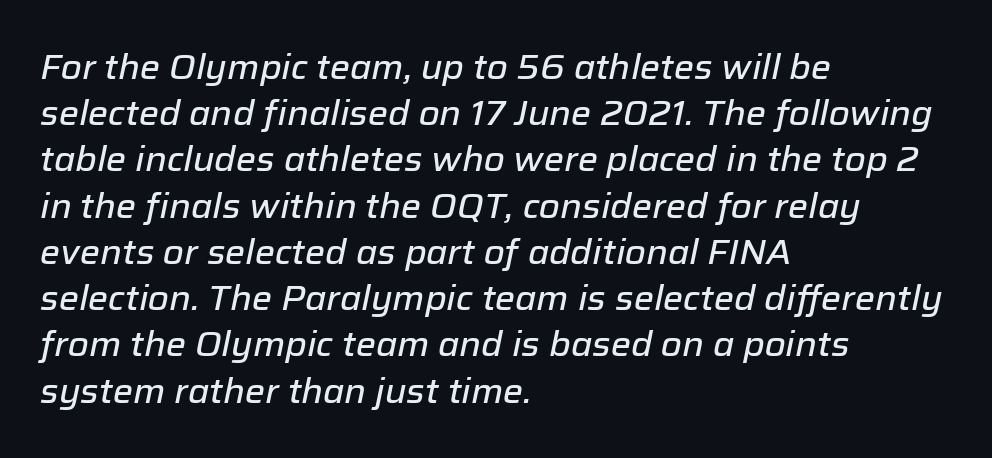
The image shows 34 px text type, italic (leaning right); set left-aligned, normal line spacing (1.36x), normal letter spacing, not underlined; low stroke contrast and a medium x-height.
